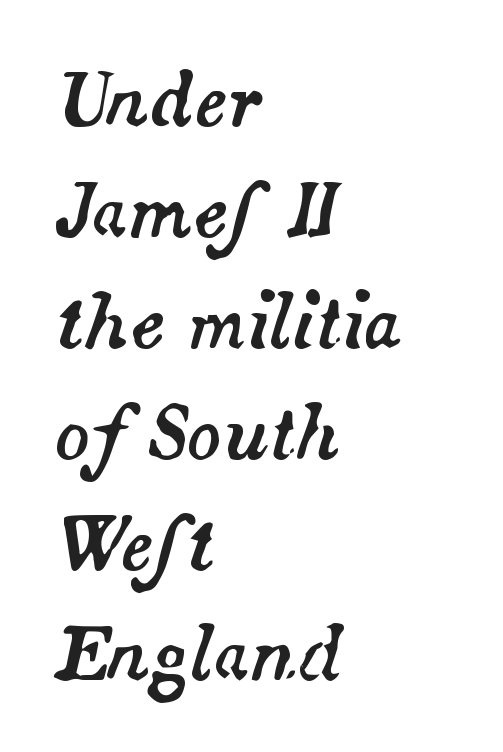
Beneath every word, the page is bare. The space between consecutive lines is moderate. The lettering tilts uniformly, giving the passage an italic look. Does extra space separate the letters? No, they use regular spacing. The setting favours the left margin, as ordinary paragraphs usually do. Each letter keeps its own natural width here, so spacing adapts to shape.
